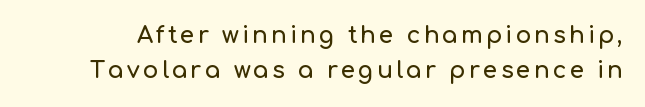
The image shows 23 px text type, upright; set normal line spacing (1.53x), not underlined.
